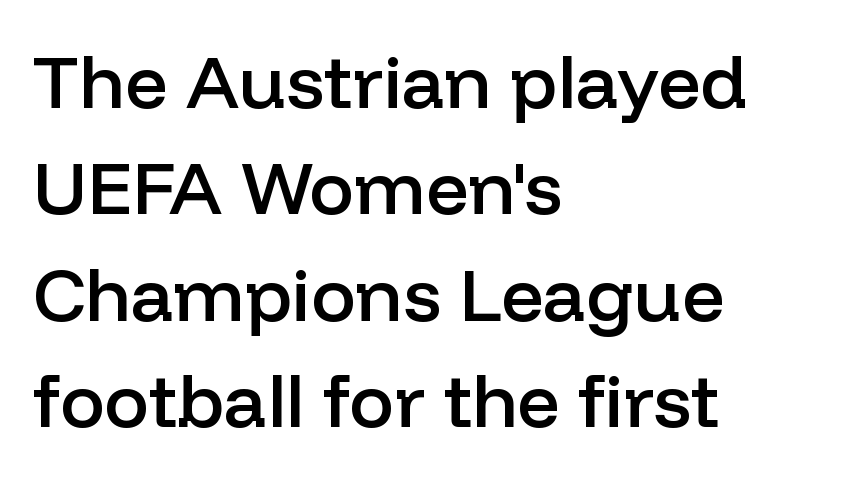
Q: Is the text bold? A: Semi-bold.
Q: Is the text italic (slanted)? A: No, it is upright.
Q: Is the typeface a serif or a sans-serif typeface? A: Sans-serif.
Q: Is the text underlined? A: No.
Q: How is the paragraph aligned? A: Left-aligned.
Q: Is the spacing between letters normal or unusually wide? A: Normal.
Q: Is the spacing between lines tight, normal or loose? A: Normal.
Q: Width (condensed, normal, or wide)? A: Normal.
Q: Stroke contrast? A: Low.
Q: x-height? A: Medium.
Q: Monospaced? A: No.
